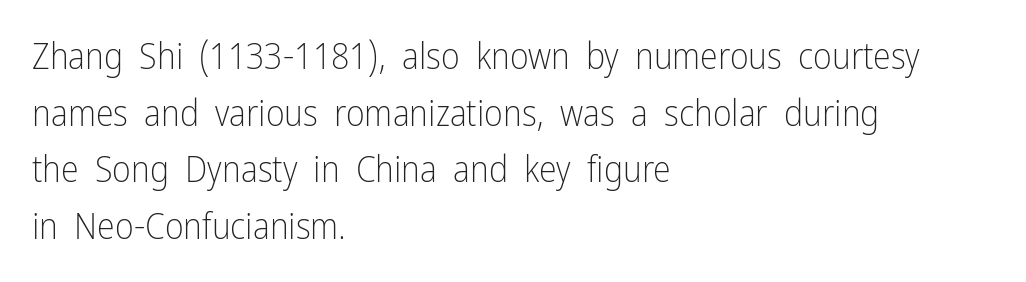
The image shows 36 px light, condensed sans-serif type, upright; set left-aligned, normal line spacing (1.57x), normal letter spacing, not underlined; low stroke contrast and a medium x-height.
